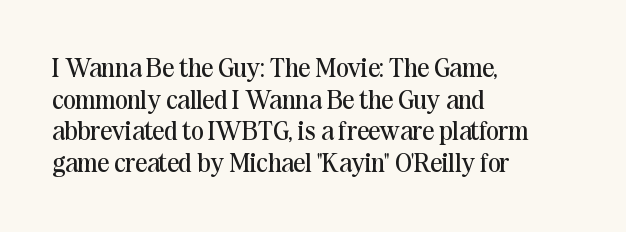
Nope, not italic — everything's standing straight. The font is comparable to plain body text, perhaps lighter. Inter-character spacing is left at the font's built-in metrics. The zone under the glyphs is completely vacant. These lines are set flush left with a ragged right edge.
